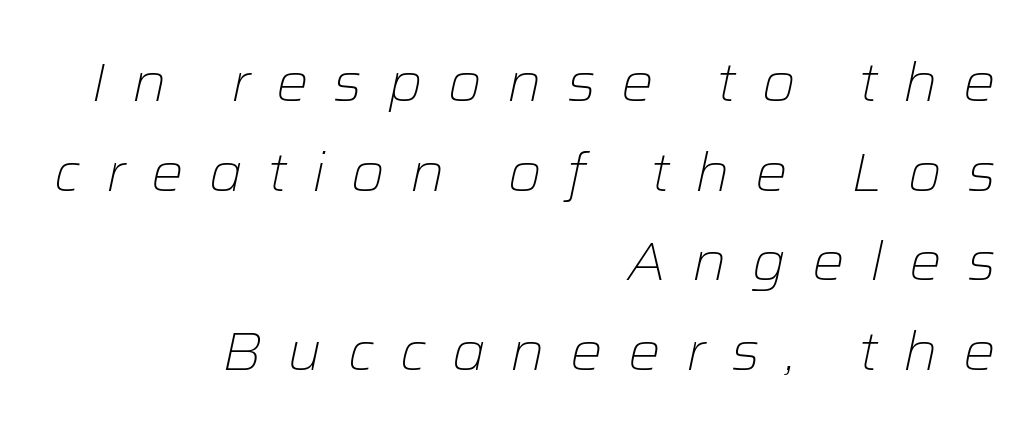
{"italic": "yes", "lean": "right", "slant_degrees": 12, "bold": "no", "weight": "light", "width": "normal", "stroke_contrast": "low", "x_height": "medium", "monospaced": "no", "underline": "no", "align": "right", "line_spacing": "normal", "line_spacing_ratio": 1.66, "letter_spacing": "wide", "letter_spacing_em": 0.47, "glyph_px": 54}
